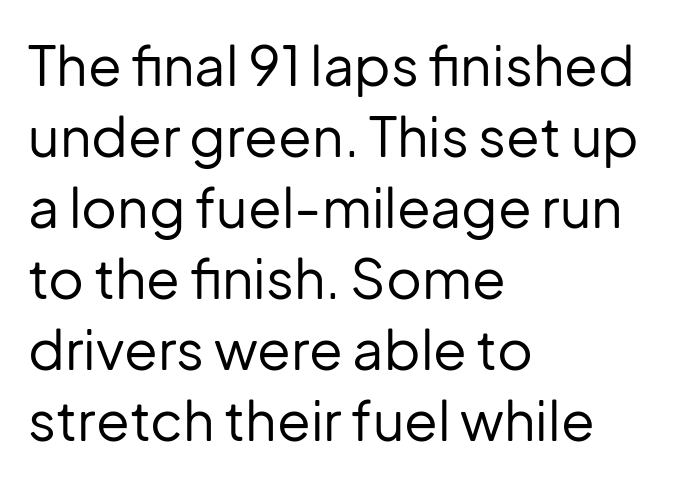
Ascenders rise straight up at ninety degrees. I'd call this a sans setting — the letters go barefoot. Note the varied advance widths — an 'i' is clearly narrower than an 'm'. No extra tracking has been applied to these lines. Letters rest on an invisible, unmarked baseline.
